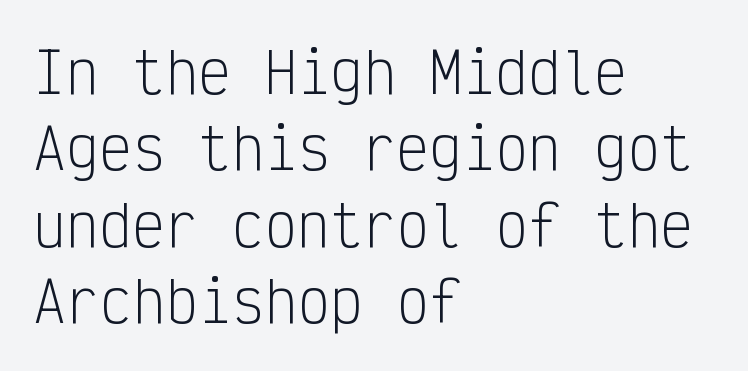
{"serif": "no", "italic": "no", "bold": "no", "weight": "light", "width": "condensed", "stroke_contrast": "low", "x_height": "medium", "monospaced": "yes", "underline": "no", "align": "left", "line_spacing": "normal", "line_spacing_ratio": 1.39, "letter_spacing": "normal", "letter_spacing_em": 0.0, "glyph_px": 55}
